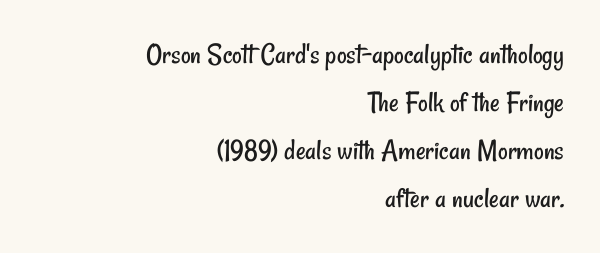
{"serif": "no", "bold": "no", "weight": "regular", "width": "condensed", "stroke_contrast": "low", "x_height": "small", "monospaced": "no", "underline": "no", "align": "right", "line_spacing": "normal", "line_spacing_ratio": 1.6, "letter_spacing": "normal", "letter_spacing_em": 0.0, "glyph_px": 30}
